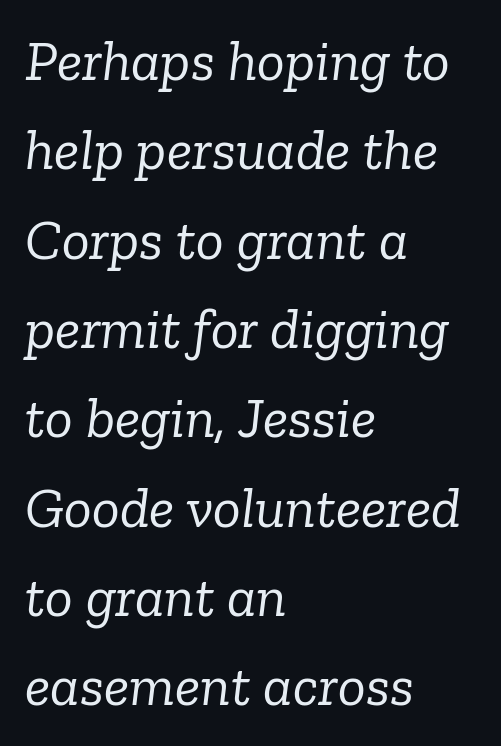
{"serif": "yes", "italic": "yes", "lean": "right", "slant_degrees": 6, "bold": "no", "weight": "light", "width": "normal", "stroke_contrast": "low", "x_height": "medium", "monospaced": "no", "underline": "no", "align": "left", "line_spacing": "normal", "line_spacing_ratio": 1.54, "letter_spacing": "normal", "letter_spacing_em": 0.0, "glyph_px": 58}
